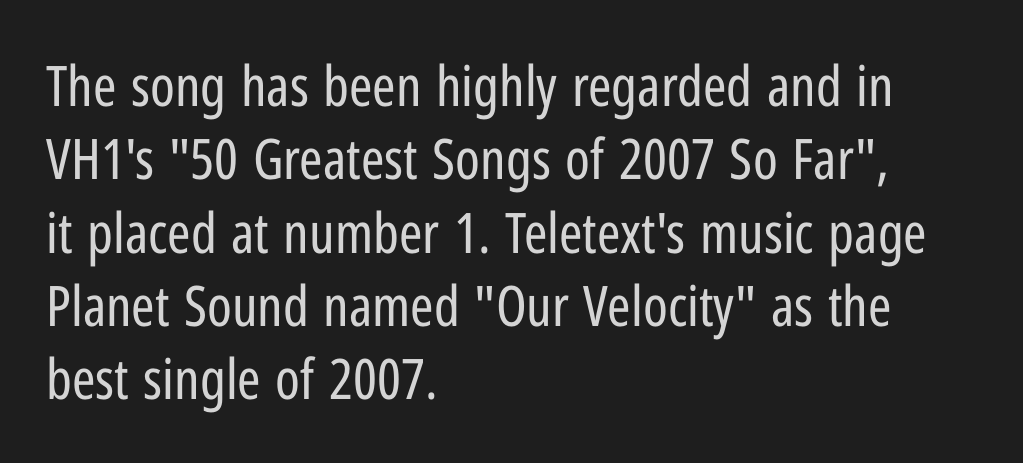
Q: Is the text bold? A: No.
Q: Is the text italic (slanted)? A: No, it is upright.
Q: Is the typeface a serif or a sans-serif typeface? A: Sans-serif.
Q: Is the text underlined? A: No.
Q: How is the paragraph aligned? A: Left-aligned.
Q: Is the spacing between letters normal or unusually wide? A: Normal.
Q: Is the spacing between lines tight, normal or loose? A: Normal.
Q: Width (condensed, normal, or wide)? A: Condensed.
Q: Stroke contrast? A: Low.
Q: x-height? A: Medium.
Q: Monospaced? A: No.
